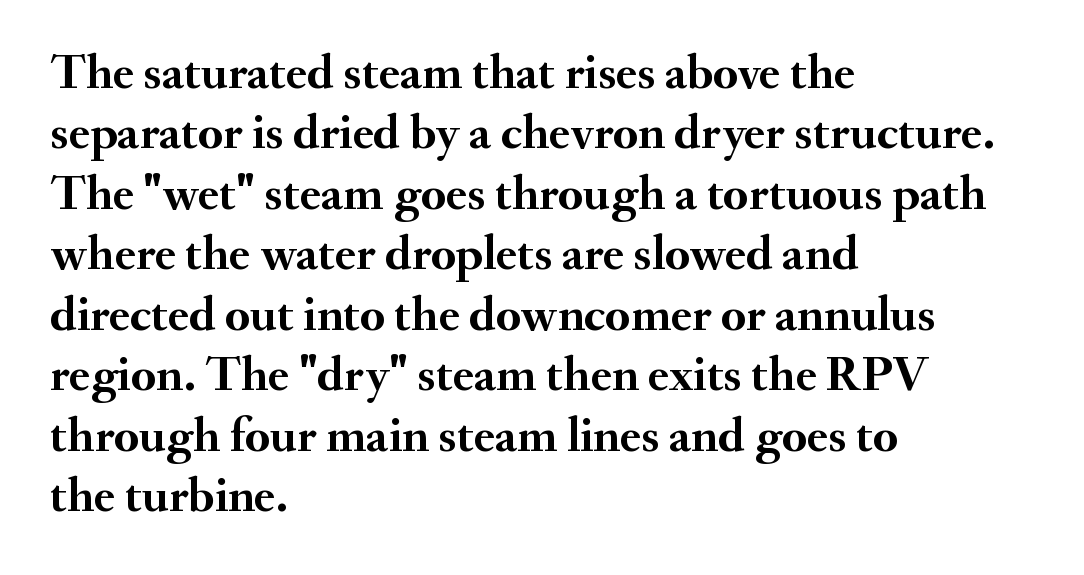
{"serif": "yes", "italic": "no", "bold": "yes", "weight": "semibold", "width": "normal", "stroke_contrast": "medium", "x_height": "small", "monospaced": "no", "underline": "no", "align": "left", "line_spacing_ratio": 1.21, "letter_spacing": "normal", "letter_spacing_em": 0.0, "glyph_px": 50}
